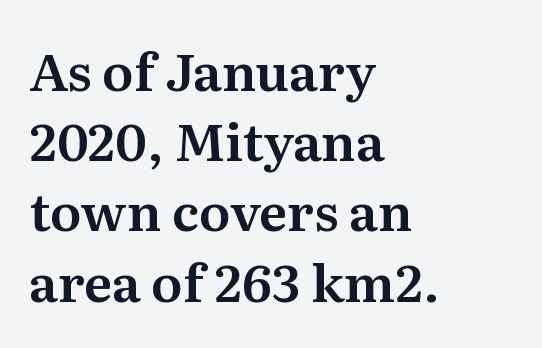
The image shows 52 px serif type, upright; set left-aligned, normal line spacing (1.35x), normal letter spacing, not underlined; medium stroke contrast and a medium x-height.
